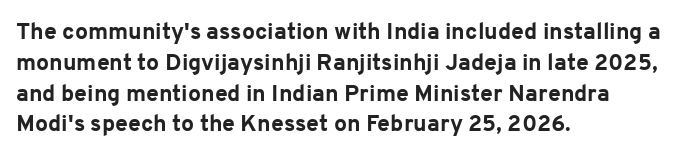
It's the straight-up-and-down kind of type. Descender tails drop into unmarked territory. Weight check: bold — yes, fully. Line beginnings align vertically; line endings do not.
